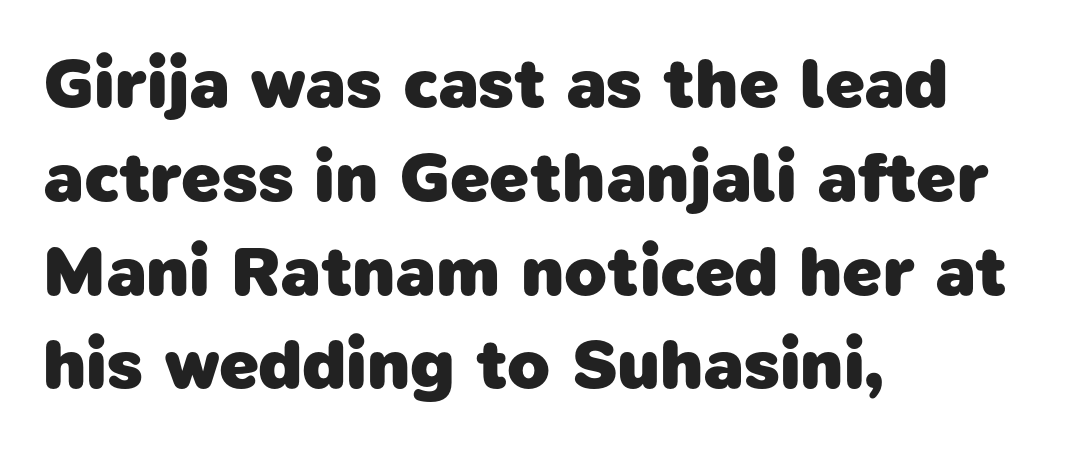
The lines are quadded left. How would I describe the line gaps? Plain and ordinary. In terms of letterspacing, this is plain default setting. Underlining? Definitely not there.
